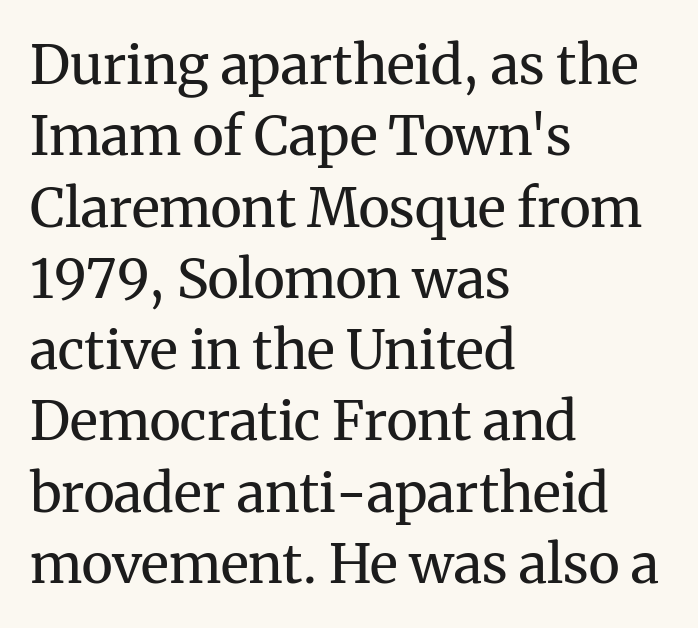
Q: Is the text bold? A: No.
Q: Is the text italic (slanted)? A: No, it is upright.
Q: Is the typeface a serif or a sans-serif typeface? A: Serif.
Q: Is the text underlined? A: No.
Q: How is the paragraph aligned? A: Left-aligned.
Q: Is the spacing between letters normal or unusually wide? A: Normal.
Q: Is the spacing between lines tight, normal or loose? A: Normal.
Q: Width (condensed, normal, or wide)? A: Normal.
Q: Stroke contrast? A: Medium.
Q: x-height? A: Medium.
Q: Monospaced? A: No.
